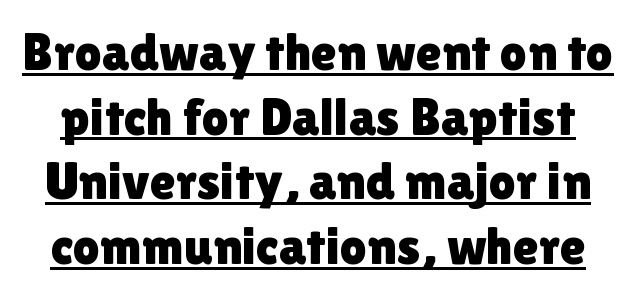
{"serif": "no", "italic": "no", "width": "normal", "x_height": "medium", "monospaced": "no", "underline": "yes", "line_spacing_ratio": 1.22, "letter_spacing": "normal", "letter_spacing_em": 0.0, "glyph_px": 53}
